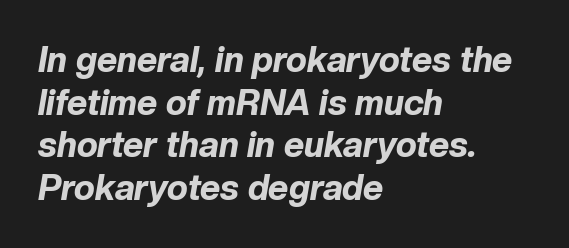
The image shows 35 px bold type, italic (leaning right); set left-aligned, line spacing 1.22x, normal letter spacing, not underlined; low stroke contrast and a medium x-height.
